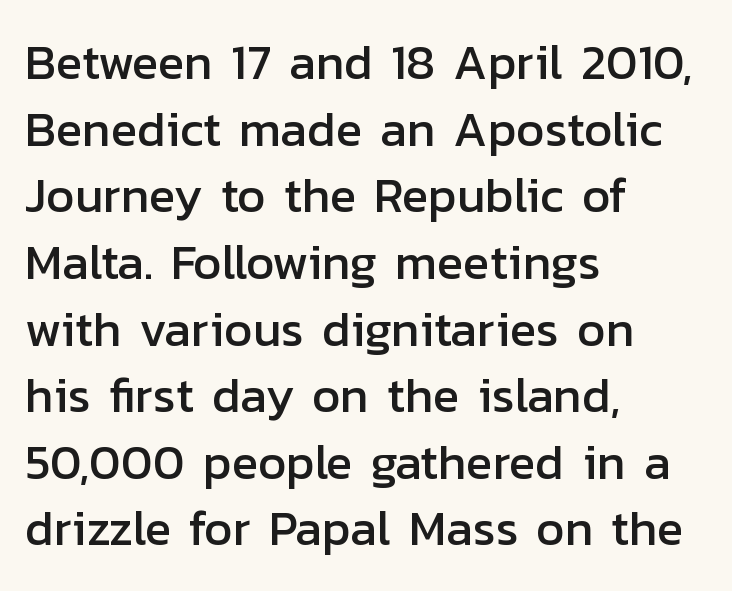
The passage is arranged the way most books set body copy — flush left. Descenders are the only things crossing below the line. Examine the stroke ends and you'll find no serifs. Characters remain perfectly vertical along every line.
